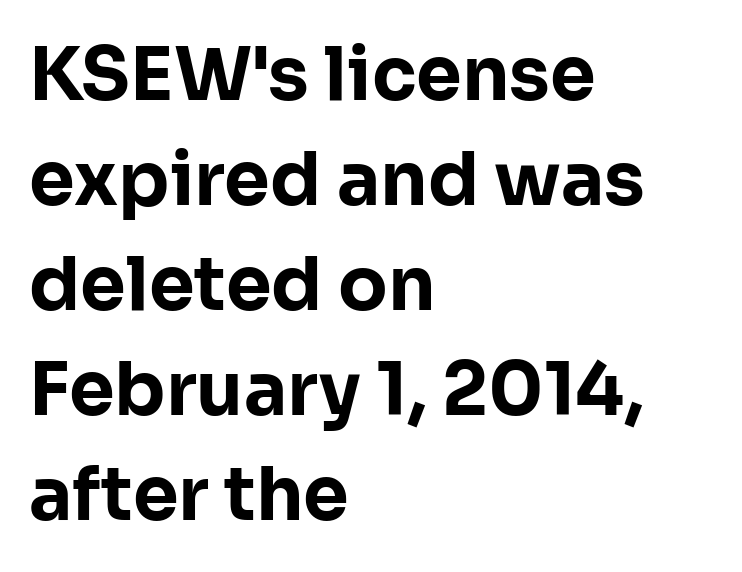
{"serif": "no", "italic": "no", "bold": "yes", "weight": "bold", "width": "normal", "stroke_contrast": "low", "x_height": "medium", "monospaced": "no", "underline": "no", "align": "left", "line_spacing": "normal", "line_spacing_ratio": 1.44, "letter_spacing": "normal", "letter_spacing_em": 0.0, "glyph_px": 73}
